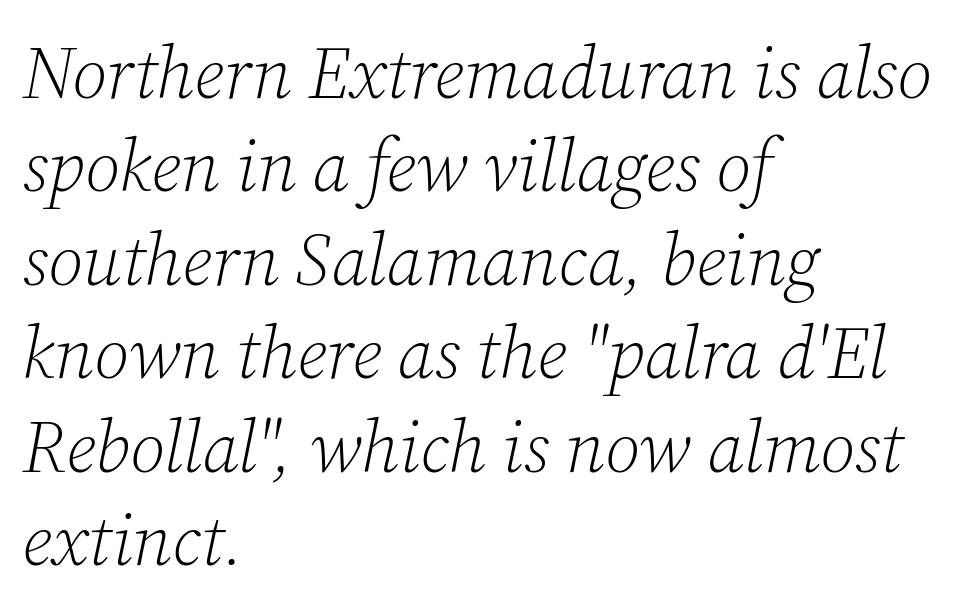
The image shows 73 px light serif type, italic (leaning right); set left-aligned, normal line spacing (1.28x), normal letter spacing, not underlined; low stroke contrast and a medium x-height.
